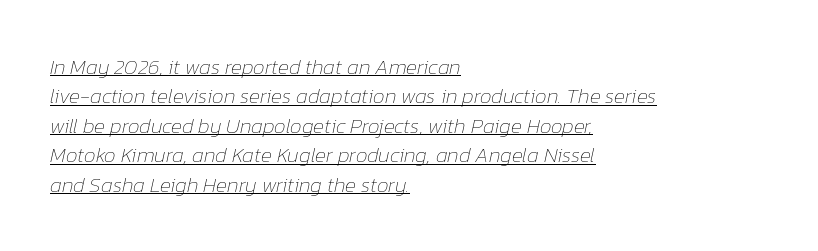
{"italic": "yes", "lean": "right", "slant_degrees": 12, "bold": "no", "underline": "yes", "align": "left", "line_spacing": "normal", "line_spacing_ratio": 1.4, "letter_spacing": "normal", "letter_spacing_em": 0.0, "glyph_px": 21}
